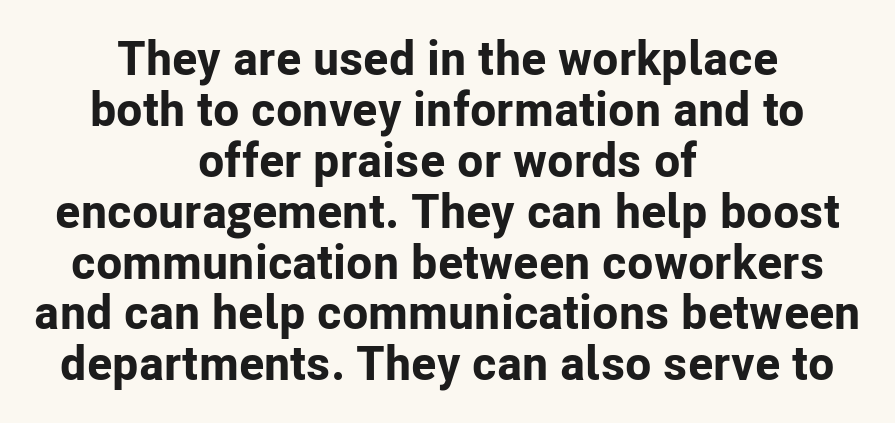
{"serif": "no", "italic": "no", "bold": "yes", "weight": "bold", "width": "normal", "stroke_contrast": "low", "x_height": "medium", "monospaced": "no", "underline": "no", "align": "center", "line_spacing": "tight", "line_spacing_ratio": 1.06, "letter_spacing": "normal", "letter_spacing_em": 0.0, "glyph_px": 48}
